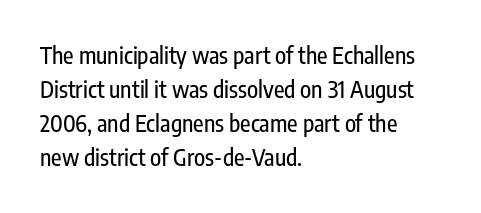
The image shows 23 px text type, upright; set left-aligned, normal line spacing (1.48x), normal letter spacing, not underlined.
